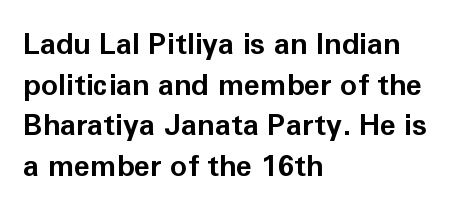
The image shows 29 px bold sans-serif type, upright; set left-aligned, normal line spacing (1.4x), normal letter spacing, not underlined; low stroke contrast and a medium x-height.
